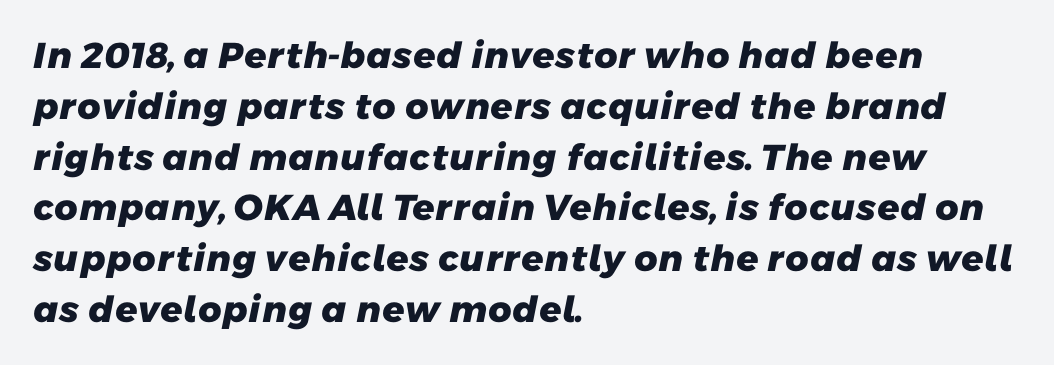
{"serif": "no", "bold": "yes", "weight": "heavy", "width": "normal", "stroke_contrast": "low", "x_height": "medium", "monospaced": "no", "underline": "no", "align": "left", "line_spacing": "normal", "line_spacing_ratio": 1.41, "letter_spacing": "normal", "letter_spacing_em": 0.0, "glyph_px": 36}
